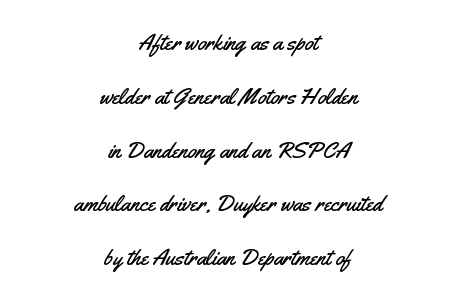
Q: Is the text italic (slanted)? A: Yes.
Q: Is the text underlined? A: No.
Q: How is the paragraph aligned? A: Centered.
Q: Is the spacing between letters normal or unusually wide? A: Normal.
Q: Is the spacing between lines tight, normal or loose? A: Loose.
